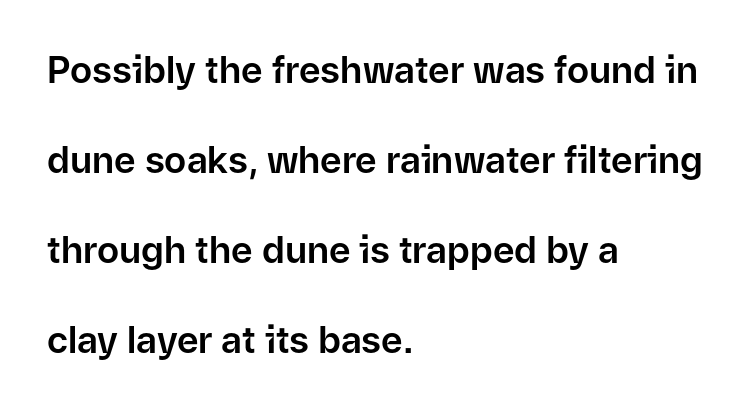
The image shows 37 px sans-serif type, upright; set left-aligned, loose line spacing (2.43x), normal letter spacing, not underlined; low stroke contrast and a medium x-height.
